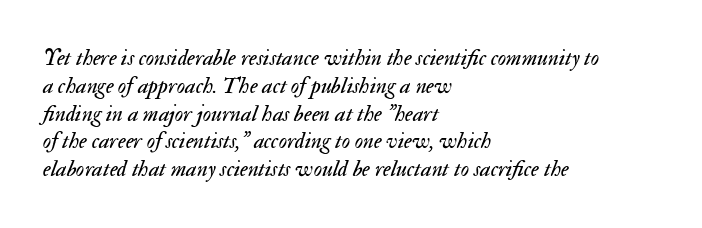
{"italic": "yes", "lean": "right", "slant_degrees": 17, "bold": "no", "underline": "no", "align": "left", "line_spacing_ratio": 1.21, "letter_spacing": "normal", "letter_spacing_em": 0.0, "glyph_px": 23}
